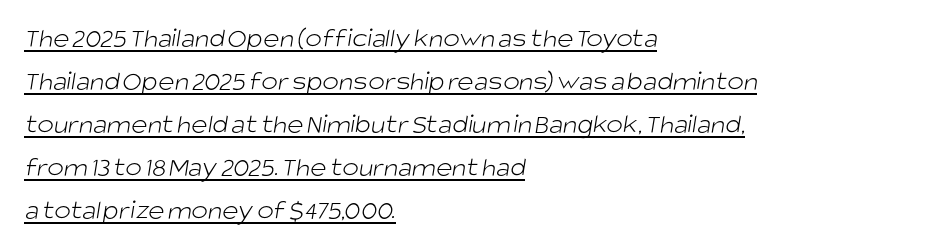
Q: Is the text bold? A: No.
Q: Is the typeface a serif or a sans-serif typeface? A: Sans-serif.
Q: Is the text underlined? A: Yes.
Q: How is the paragraph aligned? A: Left-aligned.
Q: Is the spacing between letters normal or unusually wide? A: Normal.
Q: Is the spacing between lines tight, normal or loose? A: Normal.
Q: Width (condensed, normal, or wide)? A: Normal.
Q: Stroke contrast? A: Low.
Q: x-height? A: Large.
Q: Monospaced? A: No.
